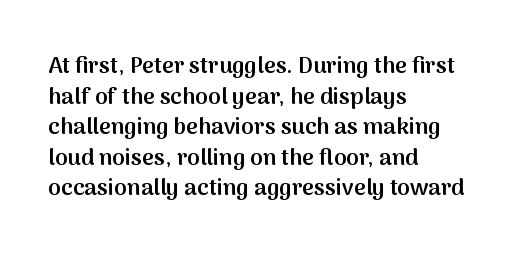
Is there any slant? The stems are plumb. The leading is moderate, giving the passage an even texture. A bit beefed up — I'd call it semibold rather than bold. No word sits above an underline. Characters follow at the spacing the type designer built in. Compared with a centered layout, this one pins lines to the left instead.
